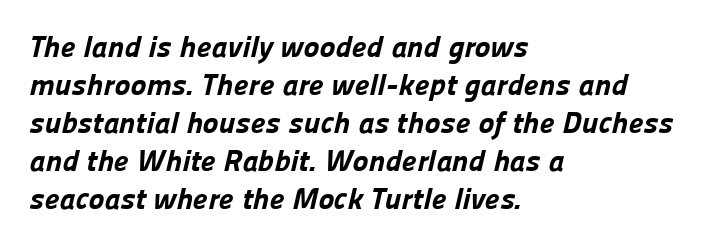
The image shows 30 px bold sans-serif type; set left-aligned, normal line spacing (1.27x), normal letter spacing, not underlined; low stroke contrast and a medium x-height.
